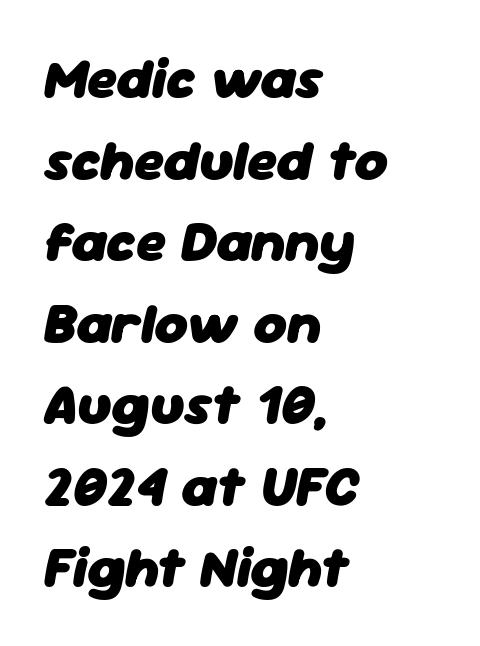
{"italic": "yes", "lean": "right", "slant_degrees": 11, "bold": "yes", "weight": "heavy", "width": "normal", "stroke_contrast": "low", "x_height": "medium", "monospaced": "no", "underline": "no", "align": "left", "line_spacing": "normal", "line_spacing_ratio": 1.43, "letter_spacing": "normal", "letter_spacing_em": 0.0, "glyph_px": 57}
